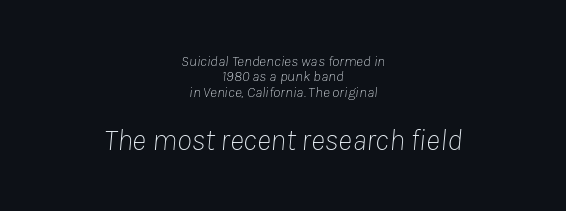
Q: Is the text bold? A: No.
Q: Is the text italic (slanted)? A: Yes, it leans right by about 8 degrees.
Q: Is the text underlined? A: No.
Q: How is the paragraph aligned? A: Centered.
Q: Is the spacing between letters normal or unusually wide? A: Normal.
Q: Is the spacing between lines tight, normal or loose? A: Tight.
Q: Which block of text is set in a larger size, the first (top) or the second (bottom)? A: The second (bottom) one.
Q: Width (condensed, normal, or wide)? A: Normal.
Q: Stroke contrast? A: Low.
Q: x-height? A: Medium.
Q: Monospaced? A: No.
